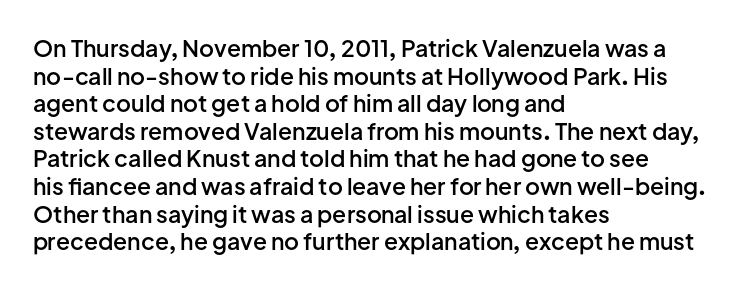
{"italic": "no", "bold": "semi", "underline": "no", "align": "left", "line_spacing_ratio": 1.2, "letter_spacing": "normal", "letter_spacing_em": 0.0, "glyph_px": 23}
